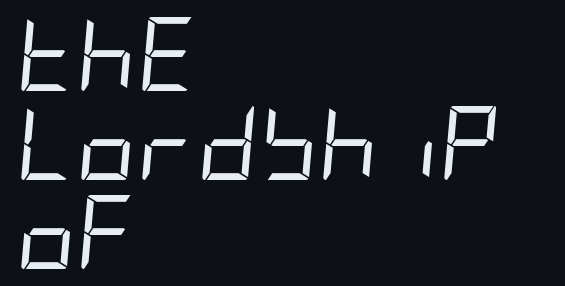
Q: Is the text bold? A: No.
Q: Is the text italic (slanted)? A: Yes, it leans right by about 5 degrees.
Q: Is the text underlined? A: No.
Q: How is the paragraph aligned? A: Left-aligned.
Q: Is the spacing between letters normal or unusually wide? A: Normal.
Q: Width (condensed, normal, or wide)? A: Condensed.
Q: Stroke contrast? A: Low.
Q: x-height? A: Large.
